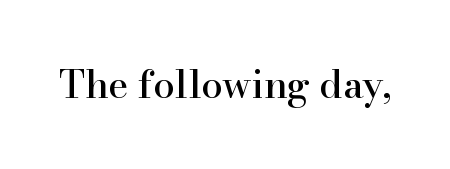
{"serif": "yes", "italic": "no", "width": "normal", "stroke_contrast": "high", "x_height": "small", "monospaced": "no", "underline": "no", "letter_spacing": "normal", "letter_spacing_em": 0.0, "glyph_px": 38}
